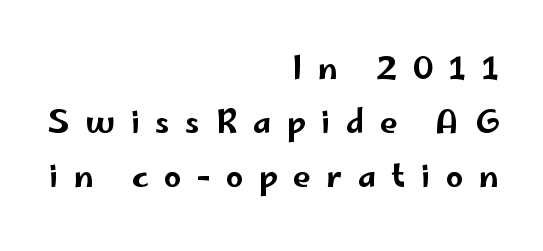
The image shows 31 px wide sans-serif type, upright; set right-aligned, line spacing 1.74x, unusually wide letter spacing (+0.5 em), not underlined; low stroke contrast and a small x-height.
